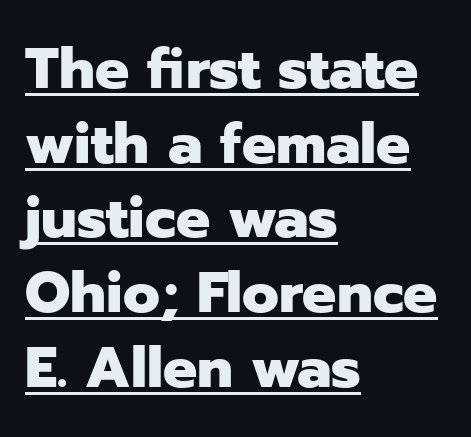
Successive baselines arrive at the customary interval. The text block is weighted toward the left margin, trailing off unevenly rightward. Nope, not italic — everything's standing straight. Emphasis is given by a line drawn under the lettering. Observe the ordinary spacing: letters are neighbours, not strangers.
